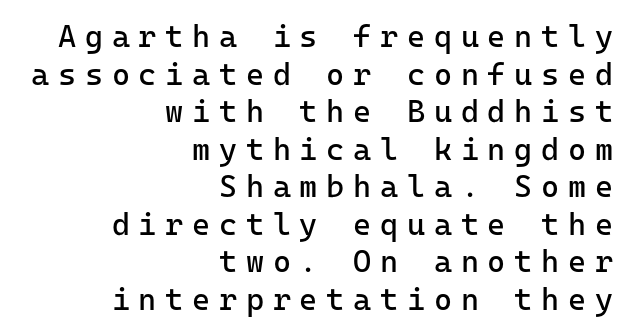
The image shows 31 px regular-weight sans-serif type, upright; set right-aligned, line spacing 1.21x, unusually wide letter spacing (+0.28 em), not underlined; low stroke contrast and a medium x-height.
